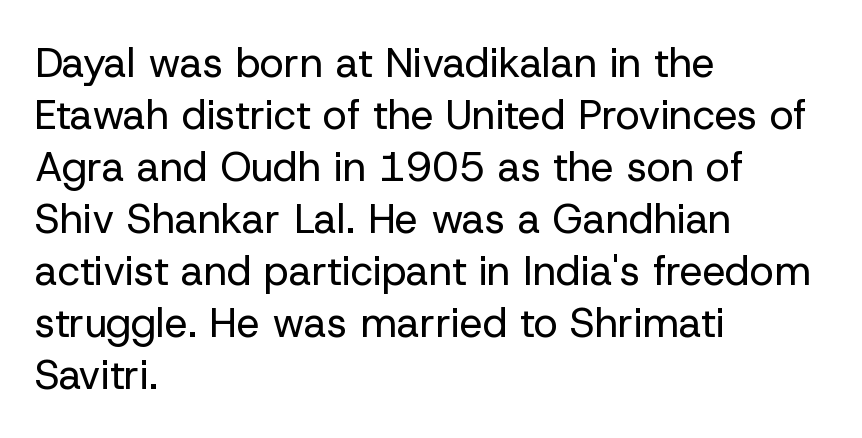
Unmarked baselines from the first word to the last. Students, note that the glyphs here touch the page at normal intervals. Ordinary non-slanted type is in use. A classic flush-left, rag-right setting is used for this passage. Do the characters align in a grid? No, the font is proportional. The face used here is a sans, in the tradition of grotesques and geometrics.
